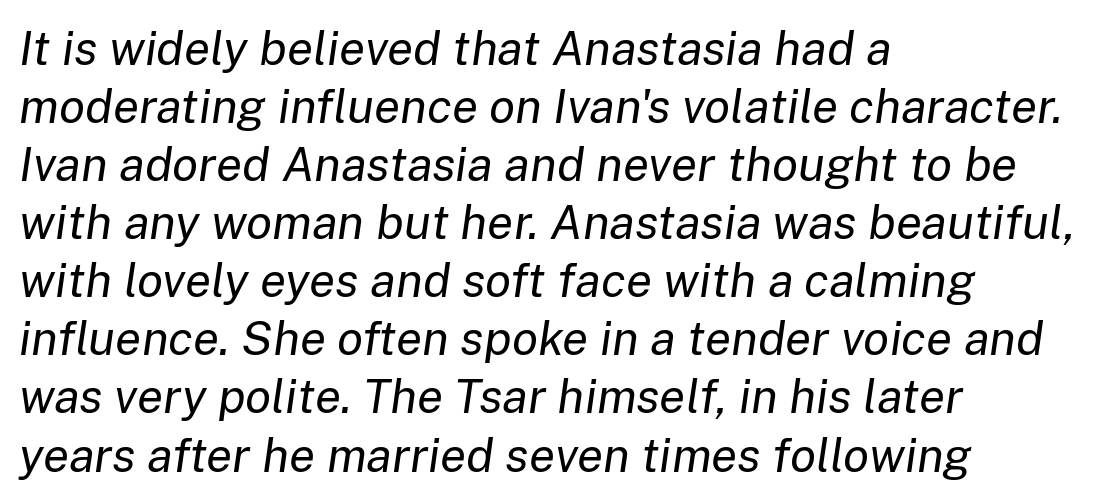
The image shows 48 px regular-weight type, italic (leaning right); set left-aligned, line spacing 1.21x, normal letter spacing, not underlined; low stroke contrast and a medium x-height.
